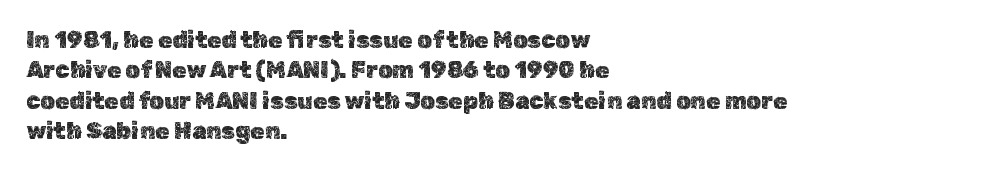
The face used here is rendered with its standard letterfit. These lines are set flush left with a ragged right edge. The glyphs are unaccompanied by any horizontal stroke below them. Normally led — the rows are evenly, conventionally spaced. Do the letters lean? They stand straight.
